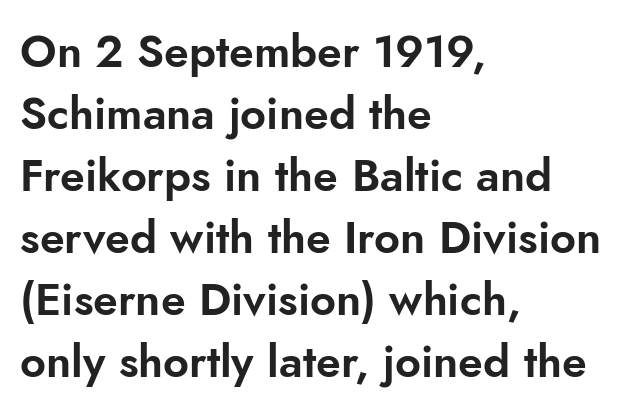
{"serif": "no", "italic": "no", "width": "normal", "stroke_contrast": "low", "x_height": "small", "monospaced": "no", "underline": "no", "align": "left", "line_spacing": "normal", "line_spacing_ratio": 1.38, "letter_spacing": "normal", "letter_spacing_em": 0.0, "glyph_px": 45}
